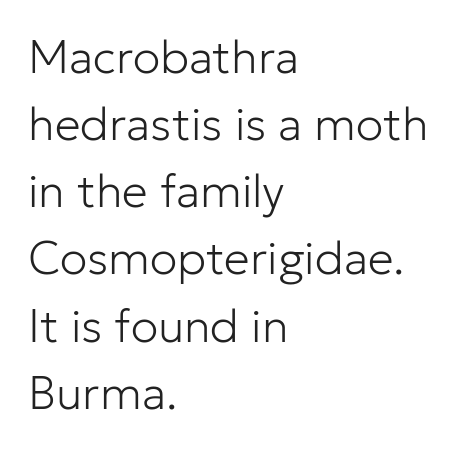
Short and long lines alike share a common starting point at left. Between one letter and the next there's only the usual sliver of space. Descenders are the only things crossing below the line. These lines are rendered in a variable-pitch font. Tall strokes in this sample are plumb rather than angled.
